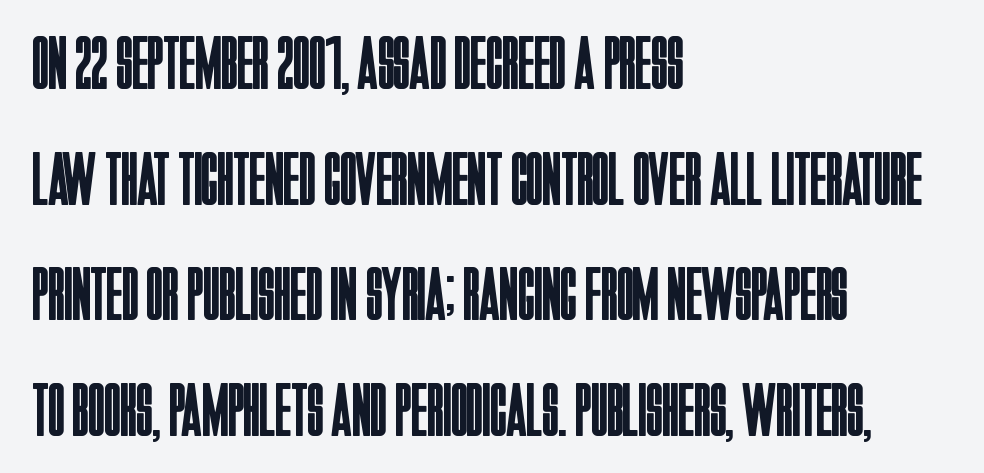
The image shows 76 px regular-weight, condensed sans-serif type, upright; set left-aligned, normal line spacing (1.52x), normal letter spacing, not underlined; low stroke contrast and a large x-height.
